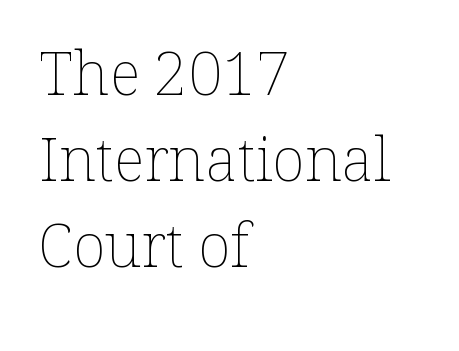
Q: Is the text bold? A: No.
Q: Is the text italic (slanted)? A: No, it is upright.
Q: Is the text underlined? A: No.
Q: How is the paragraph aligned? A: Left-aligned.
Q: Is the spacing between letters normal or unusually wide? A: Normal.
Q: Is the spacing between lines tight, normal or loose? A: Normal.
Q: Width (condensed, normal, or wide)? A: Normal.
Q: Stroke contrast? A: Low.
Q: x-height? A: Medium.
Q: Monospaced? A: No.
